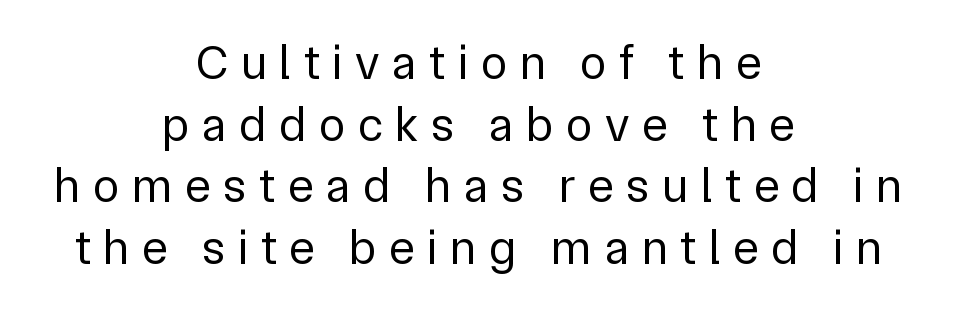
These glyphs show unthickened strokes, regular width or finer. You could not count columns in this text — the font is proportionally spaced. Compared with a flush-left layout, this one balances lines on the center instead. The face used here is rendered with a markedly widened letterfit.
